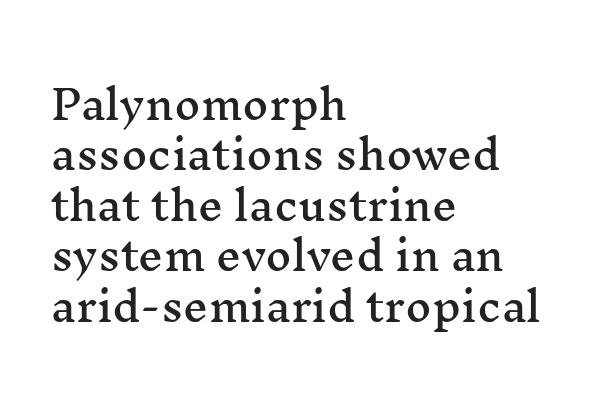
{"serif": "yes", "italic": "no", "width": "wide", "stroke_contrast": "medium", "x_height": "medium", "monospaced": "no", "underline": "no", "align": "left", "line_spacing": "normal", "line_spacing_ratio": 1.26, "letter_spacing": "normal", "letter_spacing_em": 0.0, "glyph_px": 40}
